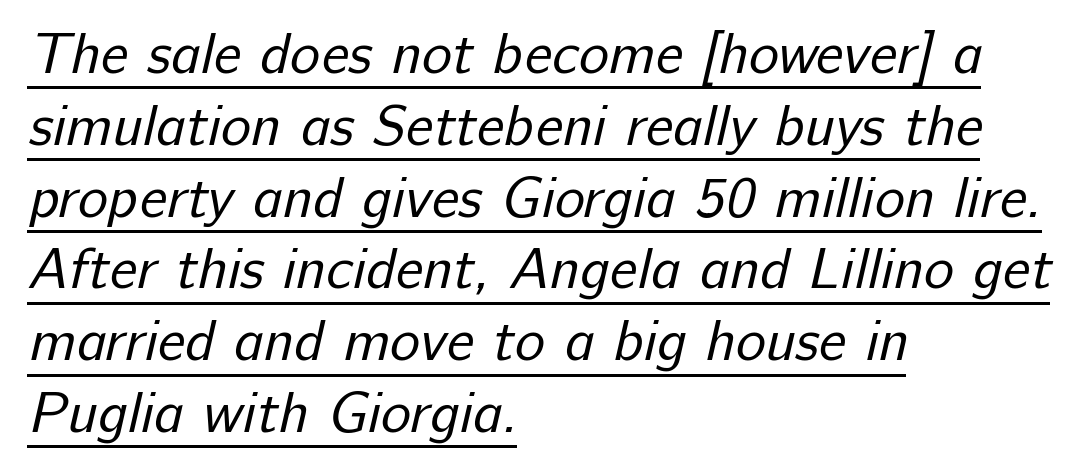
In terms of letterspacing, this is plain default setting. The rendering uses natural spacing where letterforms have individual widths. Serif or sans? Sans — the stroke terminals are bare. The lines are quadded left.
